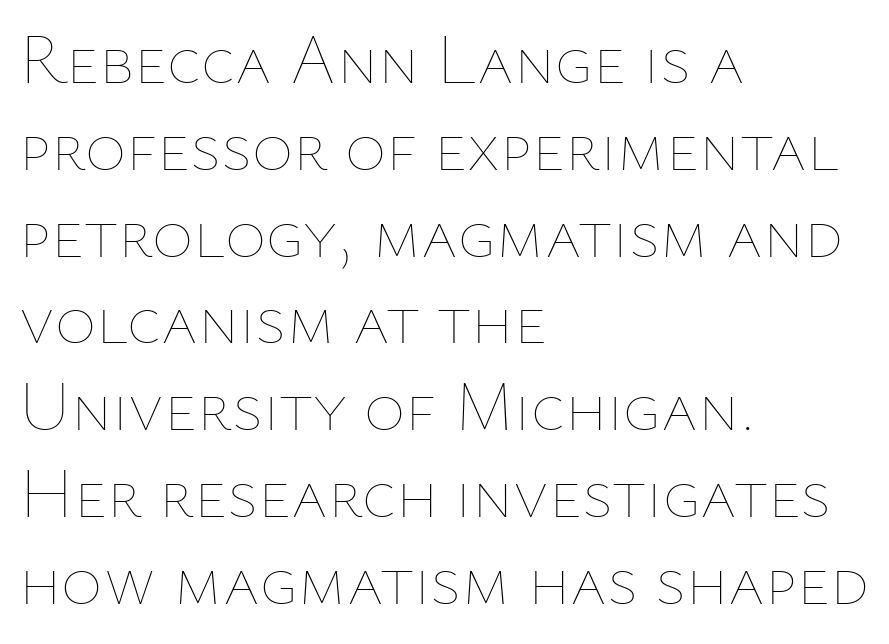
Q: Is the text bold? A: No.
Q: Is the text italic (slanted)? A: No, it is upright.
Q: Is the text underlined? A: No.
Q: How is the paragraph aligned? A: Left-aligned.
Q: Is the spacing between letters normal or unusually wide? A: Normal.
Q: Width (condensed, normal, or wide)? A: Normal.
Q: Stroke contrast? A: Low.
Q: x-height? A: Medium.
Q: Monospaced? A: No.
